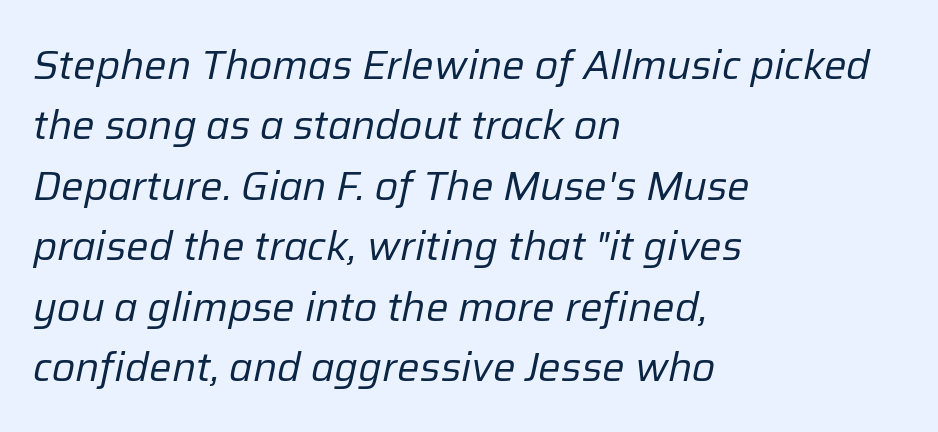
{"italic": "yes", "lean": "right", "slant_degrees": 12, "bold": "no", "weight": "regular", "width": "normal", "stroke_contrast": "low", "x_height": "medium", "monospaced": "no", "underline": "no", "align": "left", "line_spacing": "normal", "line_spacing_ratio": 1.51, "letter_spacing": "normal", "letter_spacing_em": 0.0, "glyph_px": 40}
